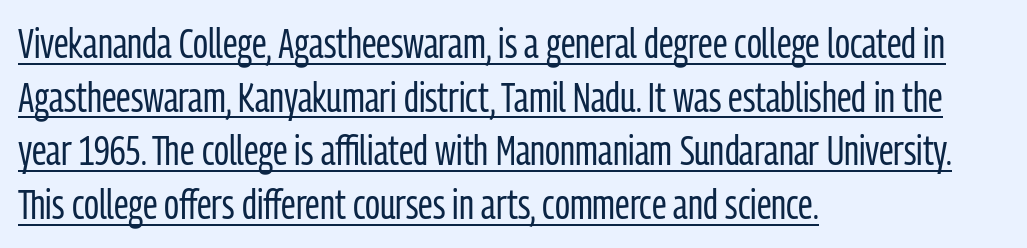
The weight would be labelled regular, book, light, or lighter still. Posture: straight, roman, zero tilt. Has an underline been added? It has. Look at the tracking — it's just the regular setting, nothing added.
